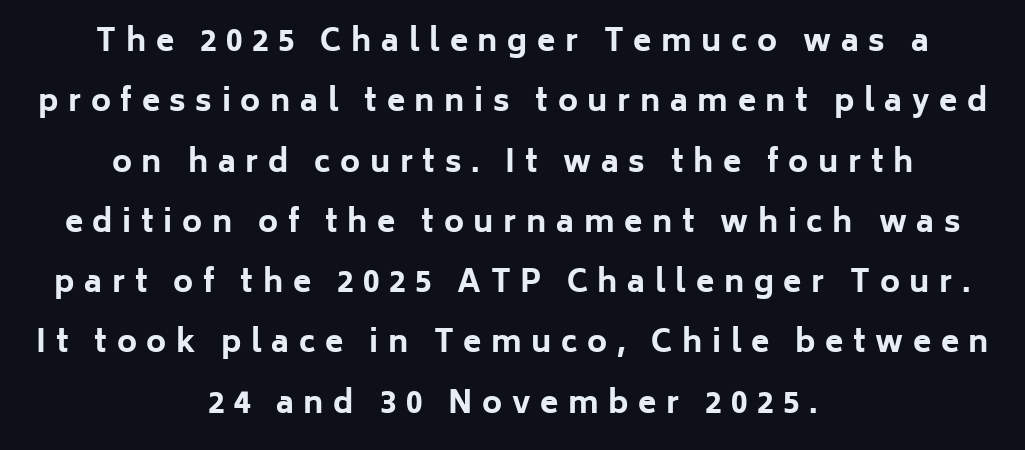
The passage shown has open, widely tracked lettering throughout. This is roman type, the default non-slanted kind. You can tell from the bare stems that sans-serif type was used. These words are printed bold, with thick strokes throughout. The setting favours the middle, as headings and verse often do. The letters advance in unequal steps, a hallmark of proportional type.
